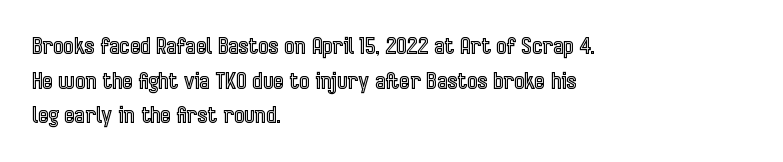
Q: Is the text italic (slanted)? A: No, it is upright.
Q: Is the text underlined? A: No.
Q: How is the paragraph aligned? A: Left-aligned.
Q: Is the spacing between letters normal or unusually wide? A: Normal.
Q: Is the spacing between lines tight, normal or loose? A: Normal.
